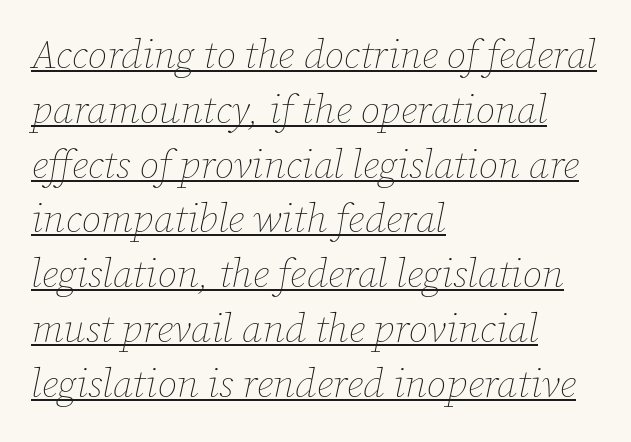
{"italic": "yes", "lean": "right", "slant_degrees": 12, "bold": "no", "weight": "thin", "width": "normal", "stroke_contrast": "low", "x_height": "medium", "monospaced": "no", "underline": "yes", "align": "left", "line_spacing": "normal", "line_spacing_ratio": 1.37, "letter_spacing": "normal", "letter_spacing_em": 0.0, "glyph_px": 40}
